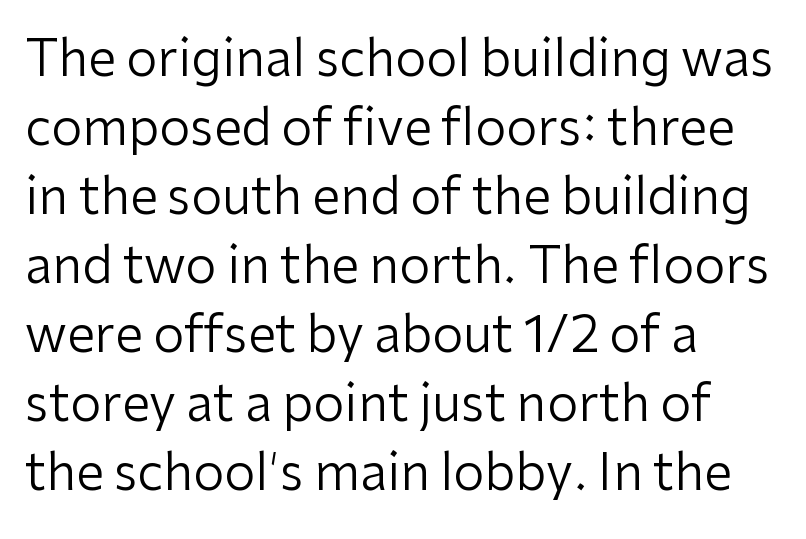
Here the glyphs are tracked normally, forming tight word shapes. These lines were composed using upright roman letters. The compositor pushed each line to the left boundary. A typesetter would call this proportional, since set widths differ per character. This is not heavy type; no bold has been used. The area under the type is left untouched.
